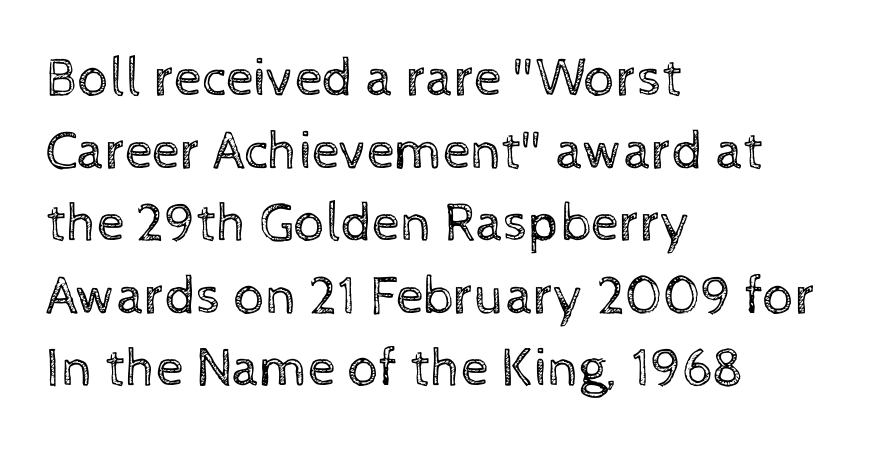
The image shows 55 px regular-weight type, upright; set left-aligned, normal line spacing (1.32x), normal letter spacing, not underlined; a medium x-height.
